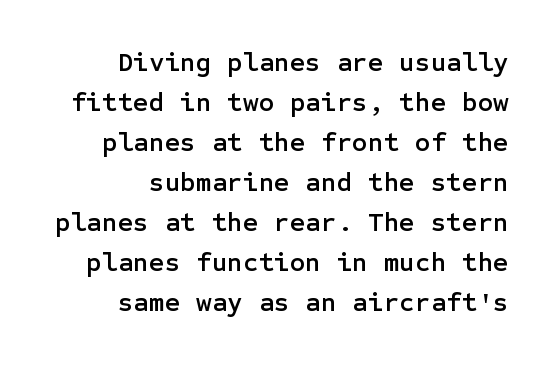
The area under the type is left untouched. Look at the tracking — it's just the regular setting, nothing added. Compared with a flush-left layout, this one pins lines to the opposite, right side. You can tell it's not italic because the verticals are truly vertical. The lines sit at an ordinary, default distance from one another.
